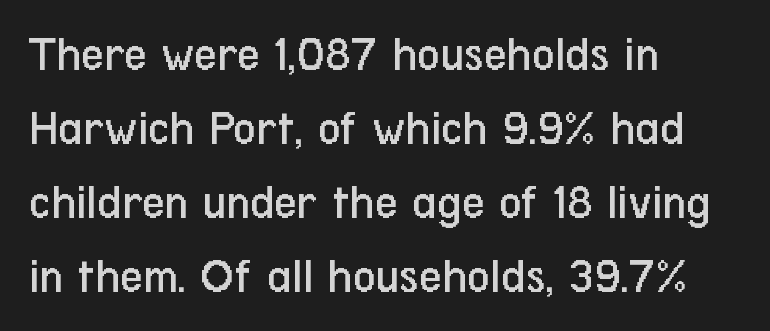
Q: Is the text bold? A: No.
Q: Is the text italic (slanted)? A: No, it is upright.
Q: Is the typeface a serif or a sans-serif typeface? A: Sans-serif.
Q: Is the text underlined? A: No.
Q: How is the paragraph aligned? A: Left-aligned.
Q: Is the spacing between letters normal or unusually wide? A: Normal.
Q: Is the spacing between lines tight, normal or loose? A: Normal.
Q: Width (condensed, normal, or wide)? A: Condensed.
Q: Stroke contrast? A: Low.
Q: x-height? A: Medium.
Q: Monospaced? A: No.
